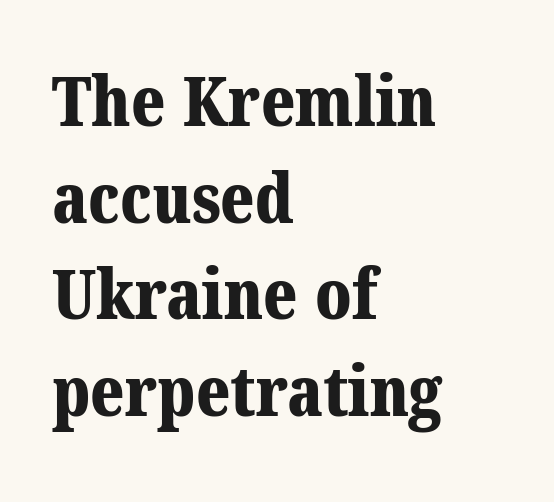
Character widths vary here, with narrow letters taking less room than wide ones. What's the leading like? Ordinary, nothing unusual. Is this a sans? No — the strokes have serifs. Alignment: flush left. These lines carry a lot of weight — the face is fully bold. Plain, unruled lines of type.
